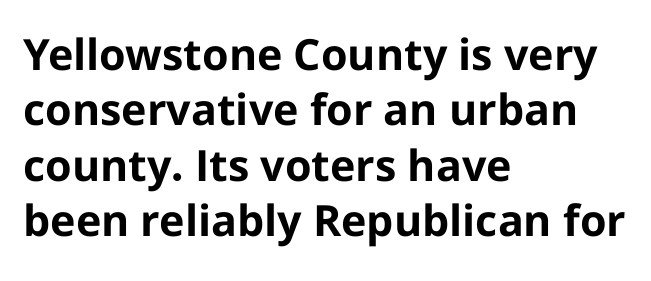
Q: Is the text bold? A: Yes.
Q: Is the text italic (slanted)? A: No, it is upright.
Q: Is the typeface a serif or a sans-serif typeface? A: Sans-serif.
Q: Is the text underlined? A: No.
Q: How is the paragraph aligned? A: Left-aligned.
Q: Is the spacing between letters normal or unusually wide? A: Normal.
Q: Is the spacing between lines tight, normal or loose? A: Normal.
Q: Width (condensed, normal, or wide)? A: Normal.
Q: Stroke contrast? A: Low.
Q: x-height? A: Medium.
Q: Monospaced? A: No.
